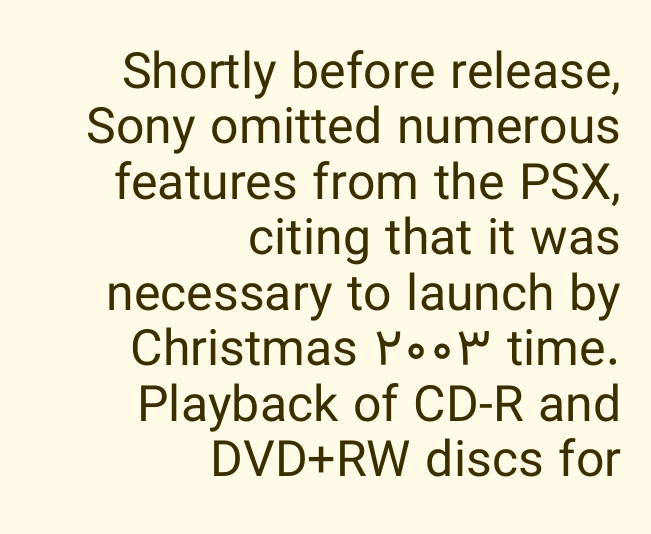
{"serif": "no", "italic": "no", "bold": "no", "weight": "regular", "width": "normal", "stroke_contrast": "low", "x_height": "medium", "monospaced": "no", "underline": "no", "align": "right", "line_spacing": "tight", "line_spacing_ratio": 1.11, "letter_spacing": "normal", "letter_spacing_em": 0.0, "glyph_px": 50}
